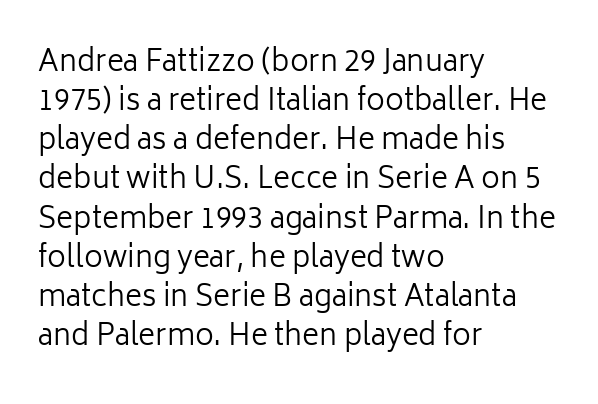
Q: Is the text bold? A: No.
Q: Is the text italic (slanted)? A: No, it is upright.
Q: Is the typeface a serif or a sans-serif typeface? A: Sans-serif.
Q: Is the text underlined? A: No.
Q: How is the paragraph aligned? A: Left-aligned.
Q: Is the spacing between letters normal or unusually wide? A: Normal.
Q: Is the spacing between lines tight, normal or loose? A: Normal.
Q: Width (condensed, normal, or wide)? A: Normal.
Q: Stroke contrast? A: Low.
Q: x-height? A: Medium.
Q: Monospaced? A: No.
